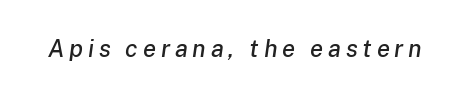
The rendering inserts visible extra space after every character. This sample uses an oblique cut, with every glyph tilted off the vertical. Nobody drew a line under any word here.
